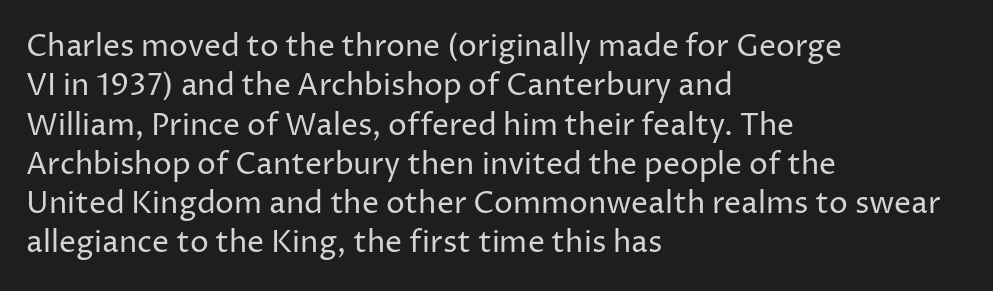
Is the stroke heavy? The answer is a plain regular-or-lighter. Does the copy run flush right? No — it runs flush left. Line spacing here is normal. The letters carry no serifs — their stems end cleanly without finishing strokes. The rendering keeps characters at their native spacing.
